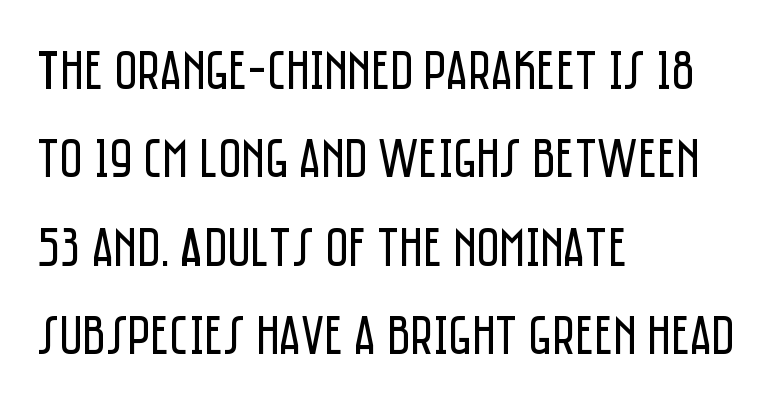
{"serif": "no", "italic": "no", "bold": "no", "weight": "regular", "width": "condensed", "stroke_contrast": "low", "x_height": "large", "monospaced": "no", "underline": "no", "align": "left", "line_spacing": "normal", "line_spacing_ratio": 1.58, "letter_spacing": "normal", "letter_spacing_em": 0.0, "glyph_px": 56}
